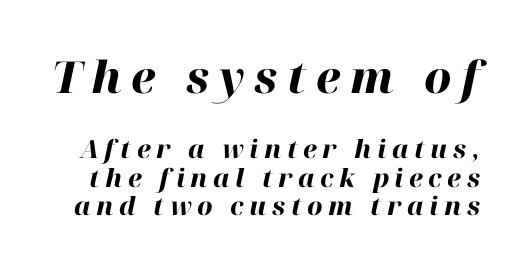
Q: Is the text bold? A: Yes.
Q: Is the text italic (slanted)? A: Yes, it leans right by about 12 degrees.
Q: Is the text underlined? A: No.
Q: Is the spacing between letters normal or unusually wide? A: Unusually wide.
Q: Is the spacing between lines tight, normal or loose? A: Tight.
Q: Which block of text is set in a larger size, the first (top) or the second (bottom)? A: The first (top) one.
Q: Width (condensed, normal, or wide)? A: Normal.
Q: Stroke contrast? A: High.
Q: x-height? A: Medium.
Q: Monospaced? A: No.
